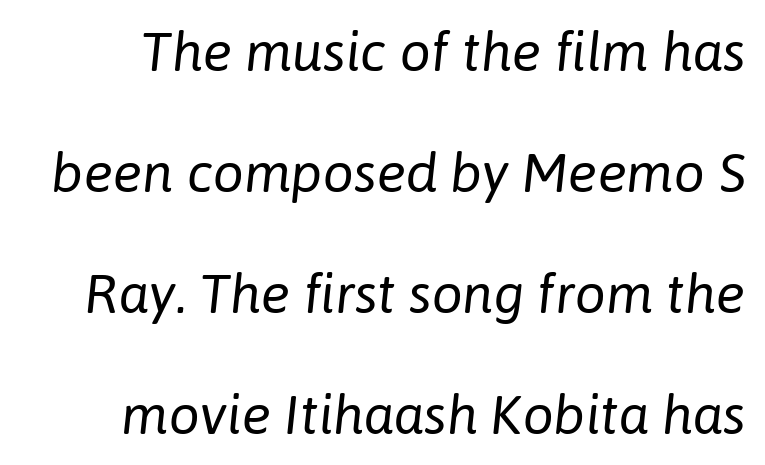
Q: Is the text bold? A: No.
Q: Is the text italic (slanted)? A: Yes, it leans right by about 6 degrees.
Q: Is the text underlined? A: No.
Q: Is the spacing between letters normal or unusually wide? A: Normal.
Q: Is the spacing between lines tight, normal or loose? A: Loose.
Q: Width (condensed, normal, or wide)? A: Normal.
Q: Stroke contrast? A: Low.
Q: x-height? A: Medium.
Q: Monospaced? A: No.
